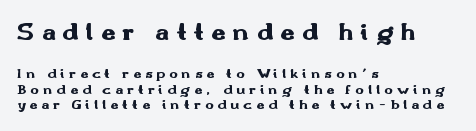
{"italic": "no", "bold": "yes", "underline": "no", "align": "left", "line_spacing": "tight", "line_spacing_ratio": 1.12, "letter_spacing": "wide", "letter_spacing_em": 0.29, "larger_block": "first", "size_ratio": 1.79, "glyph_px": 25}
